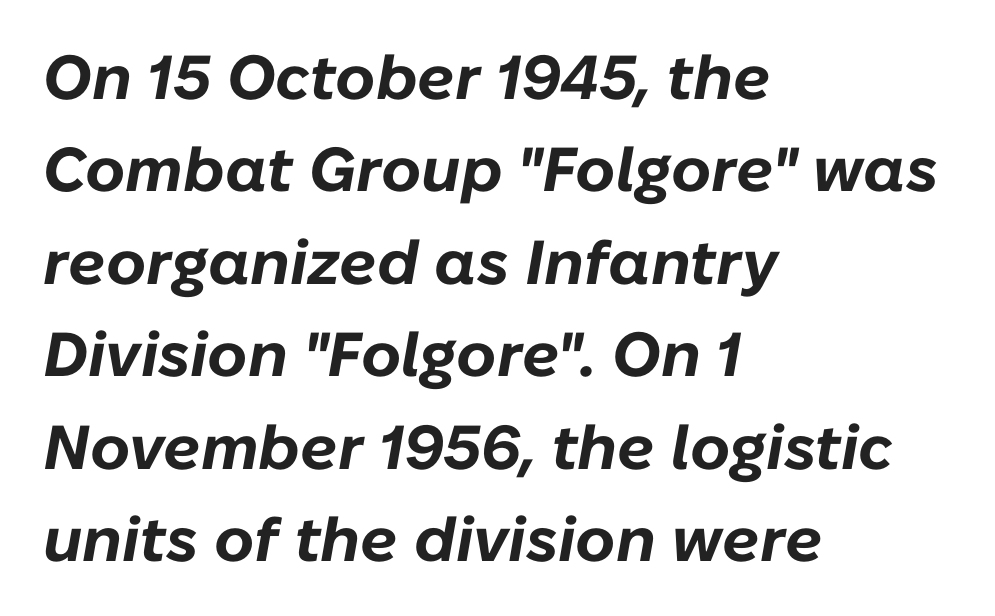
The image shows 62 px bold type, italic (leaning right); set left-aligned, normal line spacing (1.49x), normal letter spacing, not underlined; low stroke contrast and a medium x-height.
